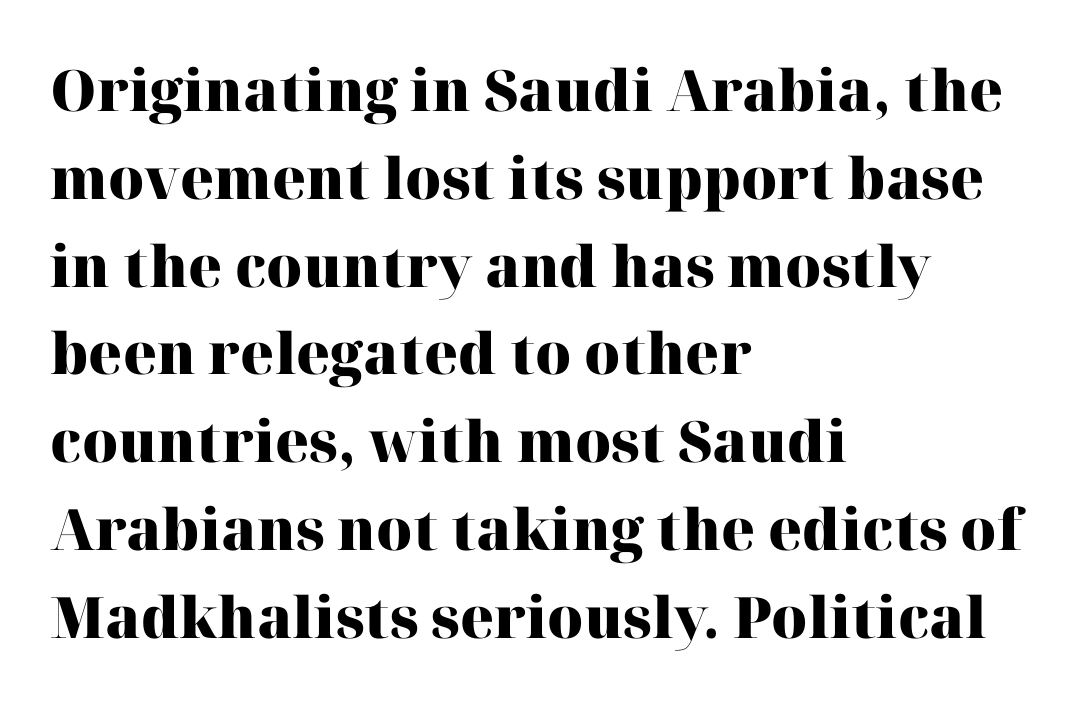
The image shows 57 px heavy serif type, upright; set left-aligned, normal line spacing (1.54x), normal letter spacing, not underlined; high stroke contrast and a medium x-height.
